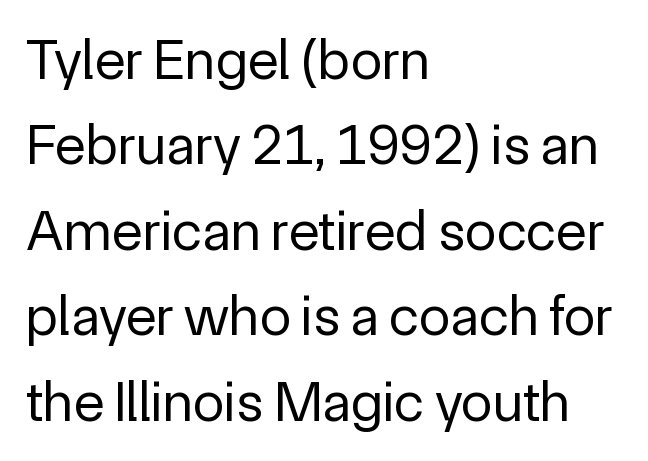
The image shows 57 px regular-weight sans-serif type, upright; set left-aligned, normal line spacing (1.5x), normal letter spacing, not underlined; a medium x-height.
